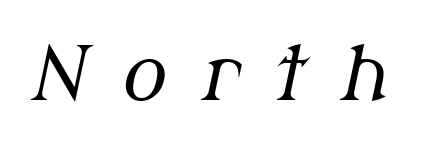
{"serif": "yes", "italic": "yes", "lean": "right", "slant_degrees": 12, "bold": "no", "weight": "regular", "width": "normal", "stroke_contrast": "medium", "x_height": "medium", "monospaced": "no", "underline": "no", "letter_spacing": "wide", "letter_spacing_em": 0.48, "glyph_px": 74}
